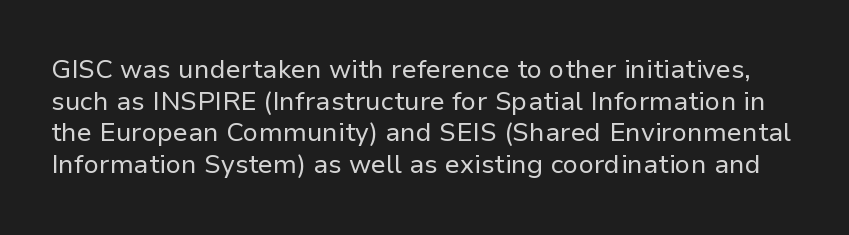
{"italic": "no", "bold": "no", "underline": "no", "line_spacing_ratio": 1.22, "letter_spacing": "normal", "letter_spacing_em": 0.0, "glyph_px": 26}
